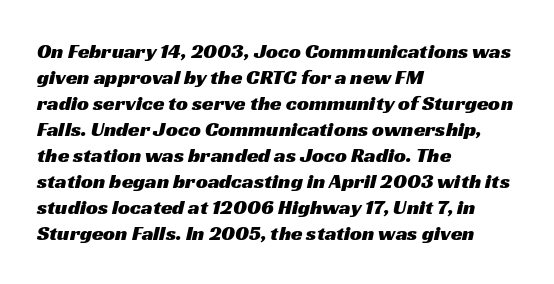
{"underline": "no", "align": "left", "line_spacing_ratio": 1.24, "letter_spacing": "normal", "letter_spacing_em": 0.0, "glyph_px": 21}
